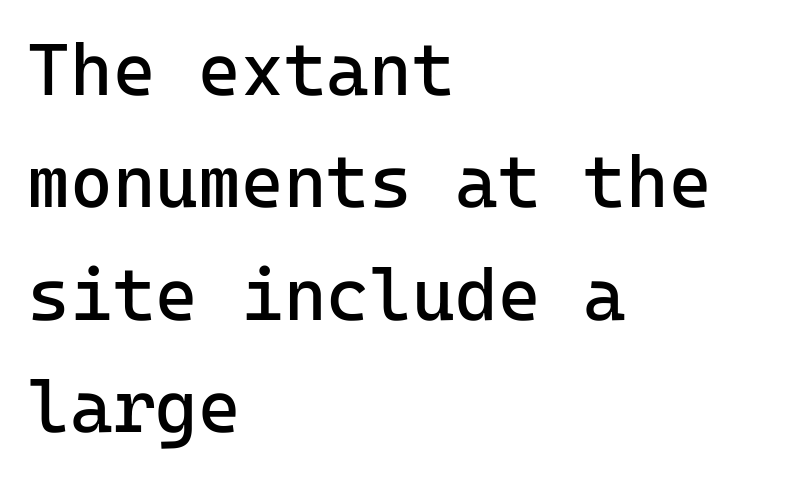
Notice how descenders clear the ascenders below comfortably — that's standard leading. Serifs: no, the terminals of the letterforms are clean. Quick note: not italic, upright. Counters stay open thanks to moderate or lighter strokes. The paragraph shown leans on its left margin.
